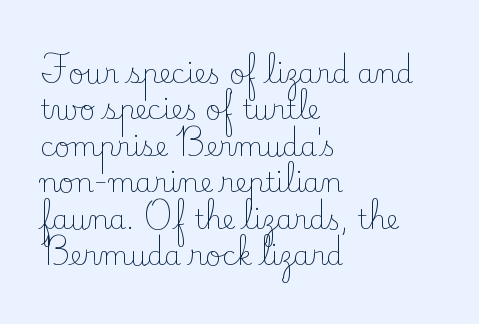
The image shows 27 px text type, upright; set left-aligned, normal line spacing (1.35x), normal letter spacing, not underlined.
